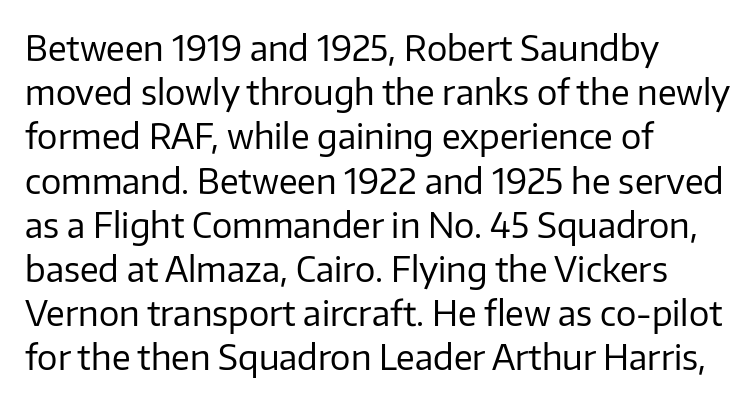
Q: Is the text bold? A: No.
Q: Is the text italic (slanted)? A: No, it is upright.
Q: Is the typeface a serif or a sans-serif typeface? A: Sans-serif.
Q: Is the text underlined? A: No.
Q: How is the paragraph aligned? A: Left-aligned.
Q: Is the spacing between letters normal or unusually wide? A: Normal.
Q: Is the spacing between lines tight, normal or loose? A: Normal.
Q: Width (condensed, normal, or wide)? A: Normal.
Q: Stroke contrast? A: Low.
Q: x-height? A: Medium.
Q: Monospaced? A: No.
